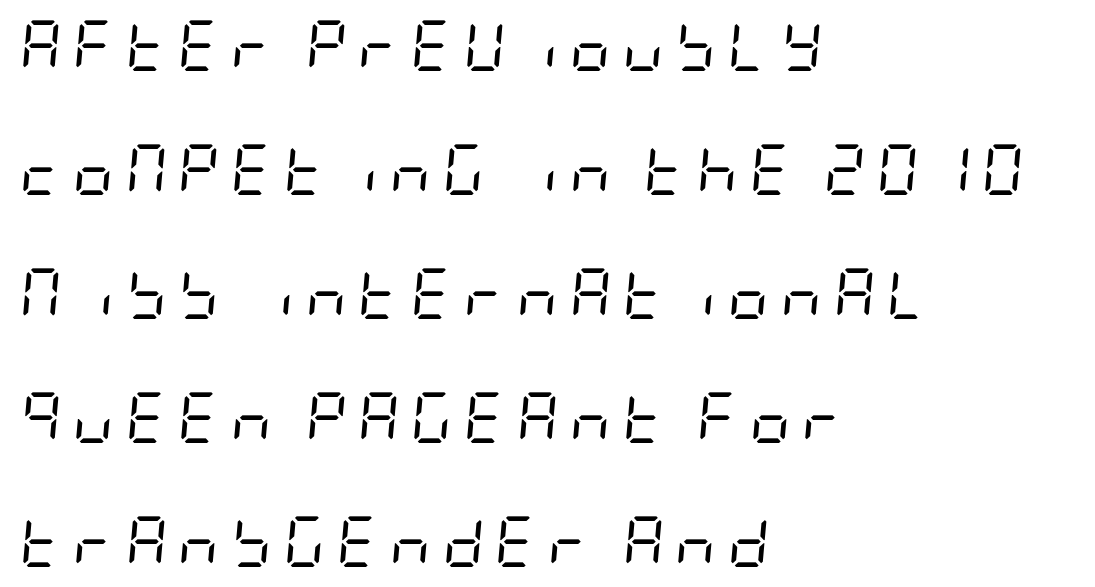
Q: Is the text bold? A: No.
Q: Is the text italic (slanted)? A: Yes, it leans right by about 5 degrees.
Q: Is the text underlined? A: No.
Q: How is the paragraph aligned? A: Left-aligned.
Q: Is the spacing between letters normal or unusually wide? A: Unusually wide.
Q: Is the spacing between lines tight, normal or loose? A: Loose.
Q: Width (condensed, normal, or wide)? A: Condensed.
Q: Stroke contrast? A: Low.
Q: x-height? A: Large.
